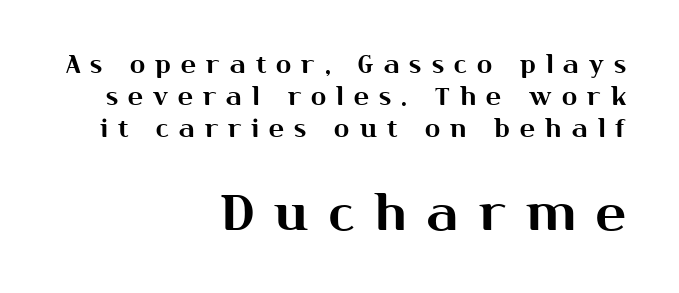
The image shows 50 px sans-serif type, upright; set right-aligned, normal line spacing (1.29x), unusually wide letter spacing (+0.41 em), not underlined; the second (bottom) block is 2.0x larger; medium stroke contrast and a medium x-height.
